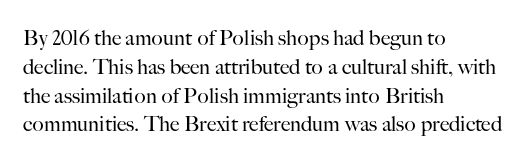
The image shows 21 px text type, upright; set left-aligned, normal line spacing (1.37x), normal letter spacing, not underlined.
